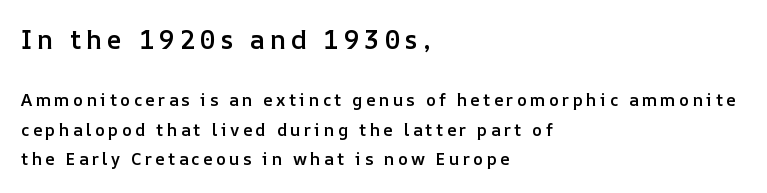
Q: Is the text bold? A: Semi-bold.
Q: Is the text italic (slanted)? A: No, it is upright.
Q: Is the text underlined? A: No.
Q: How is the paragraph aligned? A: Left-aligned.
Q: Which block of text is set in a larger size, the first (top) or the second (bottom)? A: The first (top) one.
